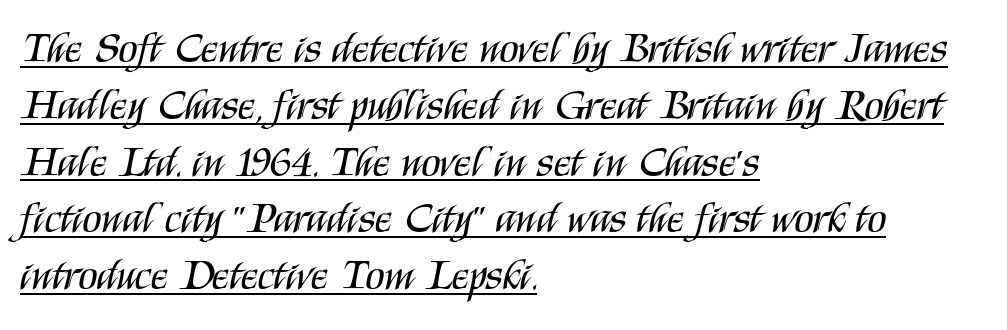
The image shows 44 px regular-weight, condensed sans-serif type; set left-aligned, normal line spacing (1.29x), normal letter spacing, underlined; medium stroke contrast and a large x-height.
